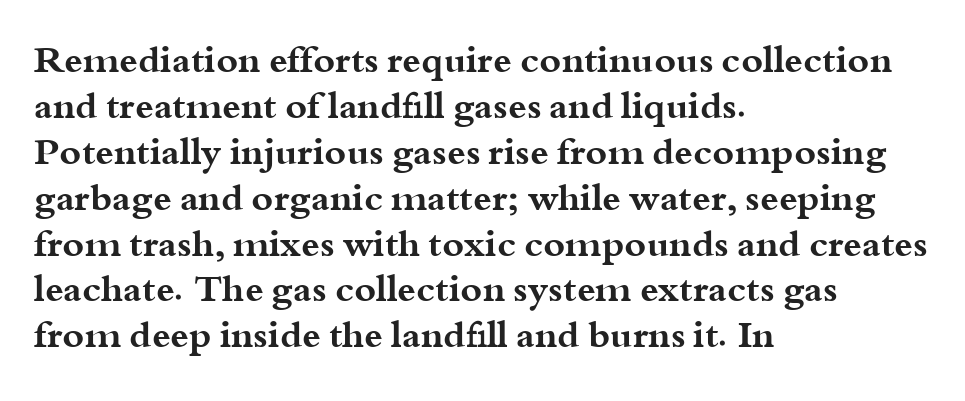
The image shows 37 px bold, wide serif type, upright; set left-aligned, line spacing 1.24x, normal letter spacing, not underlined; medium stroke contrast and a small x-height.
